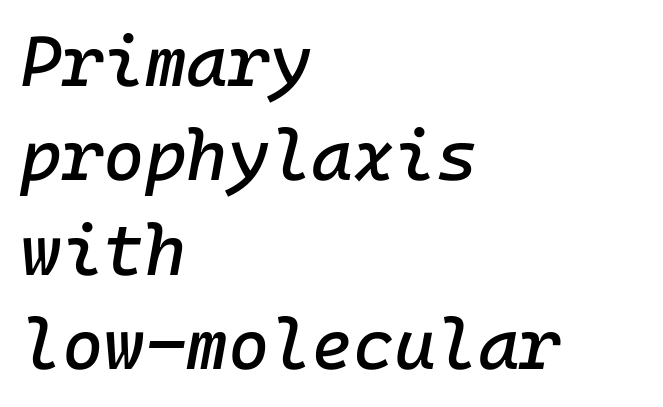
Q: Is the text italic (slanted)? A: Yes, it leans right by about 10 degrees.
Q: Is the text underlined? A: No.
Q: How is the paragraph aligned? A: Left-aligned.
Q: Is the spacing between letters normal or unusually wide? A: Normal.
Q: Is the spacing between lines tight, normal or loose? A: Normal.
Q: Width (condensed, normal, or wide)? A: Normal.
Q: Stroke contrast? A: Low.
Q: x-height? A: Medium.
